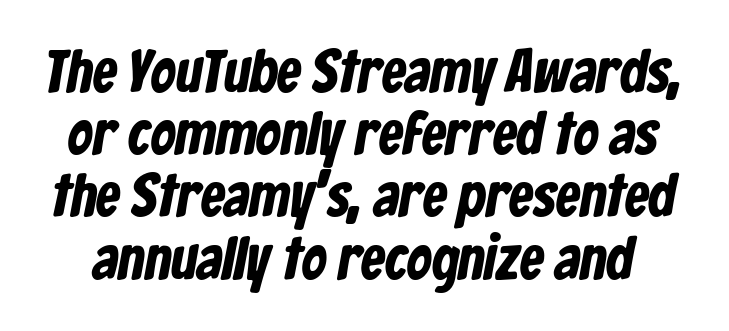
The image shows 61 px condensed sans-serif type; set tight line spacing (1.02x), normal letter spacing, not underlined; low stroke contrast and a medium x-height.
